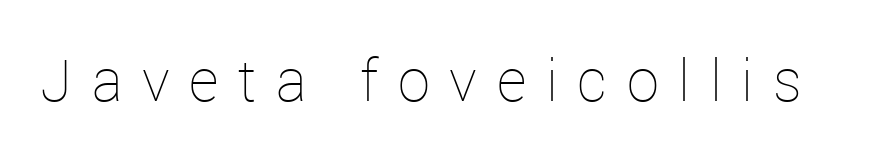
Compared with typical body copy, the letter spacing here is much looser. Underline: absent. A typesetter would call this proportional, since set widths differ per character. Rendered with straight, roman letterforms. The letterforms sit at book weight or below.
